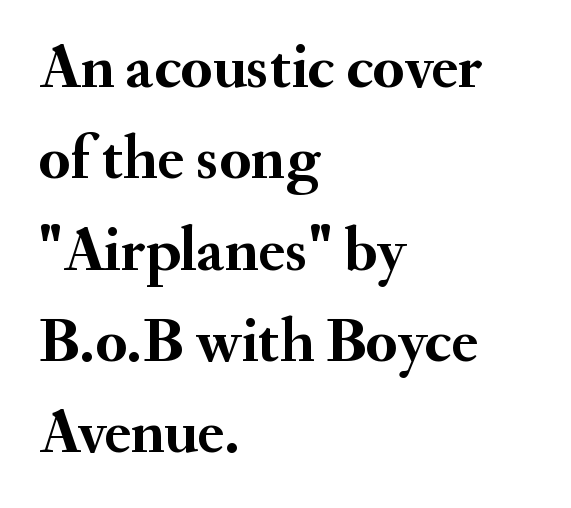
The image shows 63 px semibold serif type, upright; set left-aligned, normal line spacing (1.45x), normal letter spacing, not underlined; medium stroke contrast and a small x-height.
